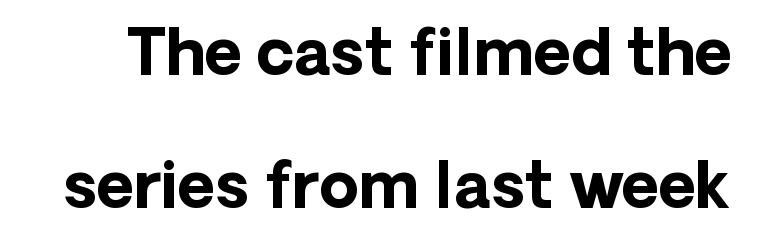
{"serif": "no", "italic": "no", "bold": "yes", "weight": "bold", "width": "normal", "stroke_contrast": "low", "x_height": "medium", "monospaced": "no", "underline": "no", "line_spacing": "loose", "line_spacing_ratio": 2.08, "letter_spacing": "normal", "letter_spacing_em": 0.0, "glyph_px": 64}
